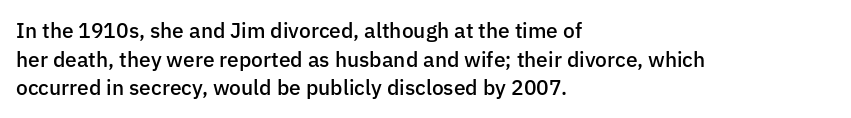
Q: Is the text bold? A: Semi-bold.
Q: Is the text italic (slanted)? A: No, it is upright.
Q: Is the text underlined? A: No.
Q: How is the paragraph aligned? A: Left-aligned.
Q: Is the spacing between letters normal or unusually wide? A: Normal.
Q: Is the spacing between lines tight, normal or loose? A: Normal.
